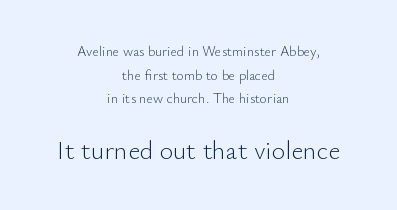
{"italic": "no", "bold": "no", "underline": "no", "align": "center", "line_spacing": "normal", "line_spacing_ratio": 1.69, "letter_spacing": "normal", "letter_spacing_em": 0.0, "larger_block": "second", "size_ratio": 1.86, "glyph_px": 26}
